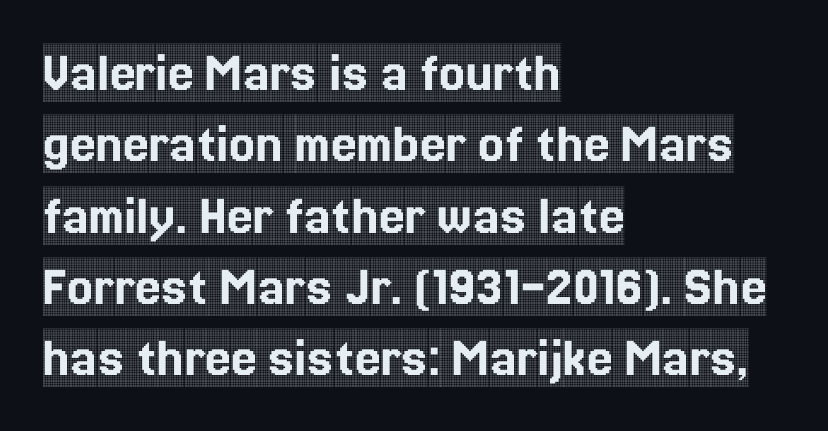
{"serif": "yes", "italic": "no", "width": "condensed", "x_height": "large", "monospaced": "no", "underline": "no", "align": "left", "line_spacing_ratio": 1.23, "letter_spacing": "normal", "letter_spacing_em": 0.0, "glyph_px": 58}
